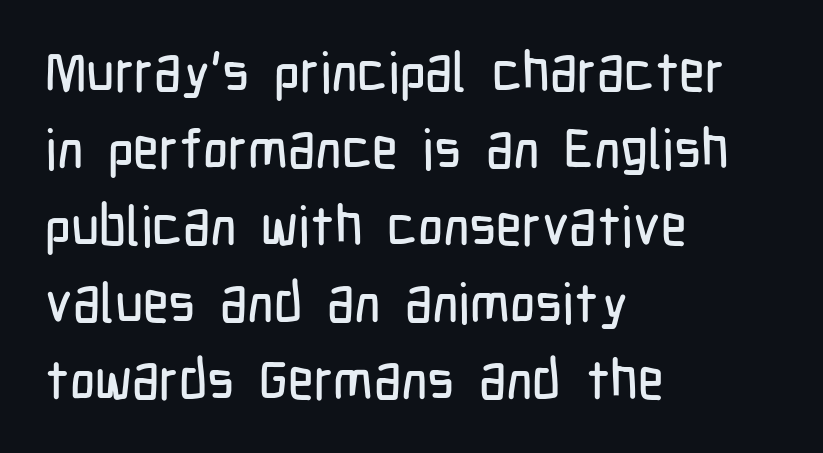
{"serif": "no", "italic": "no", "width": "condensed", "stroke_contrast": "low", "x_height": "medium", "monospaced": "no", "underline": "no", "align": "left", "line_spacing": "normal", "line_spacing_ratio": 1.4, "letter_spacing": "normal", "letter_spacing_em": 0.0, "glyph_px": 55}
